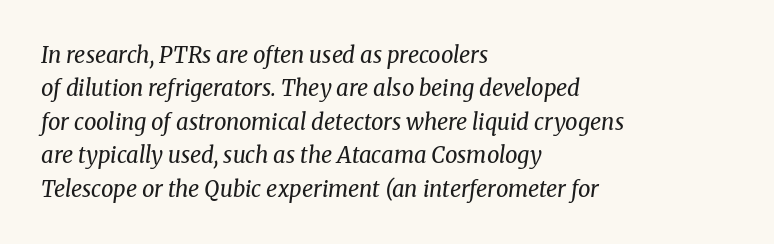
Each word holds together tightly as a unit, with standard inter-letter gaps. Type without underlining. One-word summary of the alignment: left. How would I describe the line gaps? Plain and ordinary. Heft: none added — not bold. The font's italic variant was chosen for this text.
